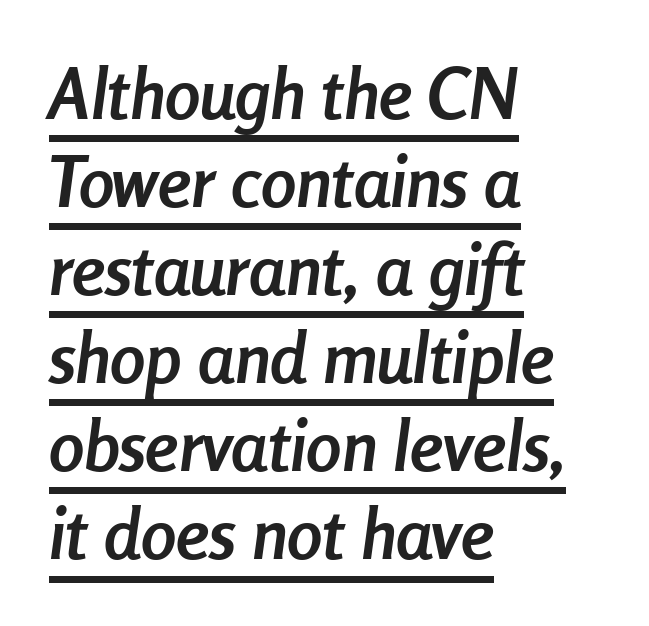
Q: Is the text bold? A: Yes.
Q: Is the text italic (slanted)? A: Yes, it leans right by about 8 degrees.
Q: Is the text underlined? A: Yes.
Q: How is the paragraph aligned? A: Left-aligned.
Q: Is the spacing between letters normal or unusually wide? A: Normal.
Q: Width (condensed, normal, or wide)? A: Condensed.
Q: Stroke contrast? A: Low.
Q: x-height? A: Medium.
Q: Monospaced? A: No.
